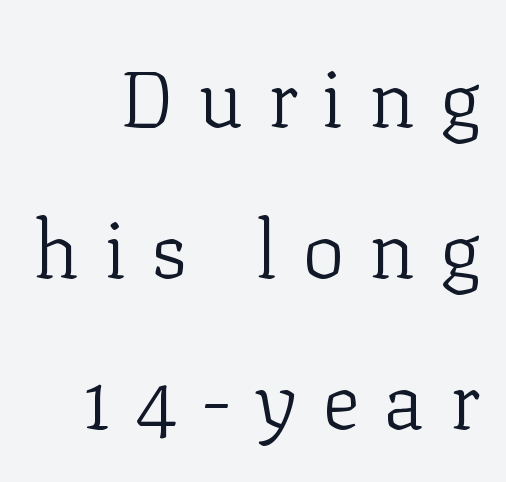
{"serif": "yes", "italic": "no", "bold": "no", "weight": "light", "width": "normal", "stroke_contrast": "low", "x_height": "medium", "monospaced": "no", "underline": "no", "line_spacing_ratio": 1.89, "letter_spacing": "wide", "letter_spacing_em": 0.3, "glyph_px": 80}
